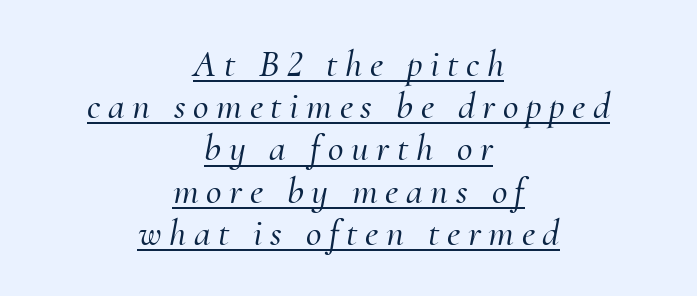
The image shows 38 px serif type, italic (leaning right); set centered, tight line spacing (1.11x), unusually wide letter spacing (+0.2 em), underlined; medium stroke contrast and a small x-height.
